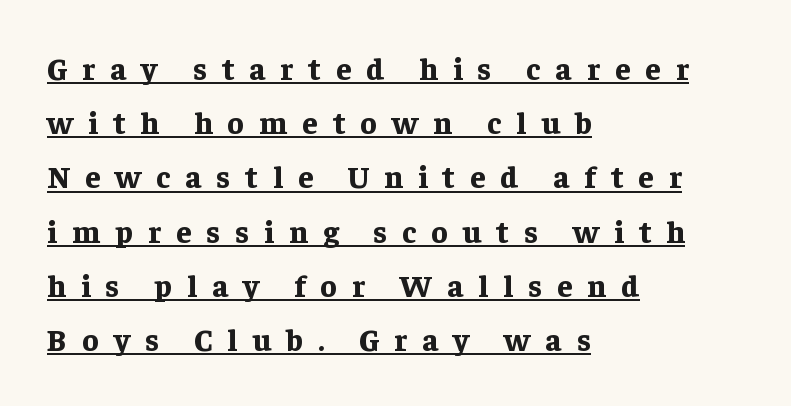
The text block is weighted toward the left margin, trailing off unevenly rightward. The letters carry serifs — small finishing strokes at the ends of their stems. Each glyph is drawn with heavy, bold strokes. You could not count columns in this text — the font is proportionally spaced. Is there an underline? Yes — a line sits under the letters.
